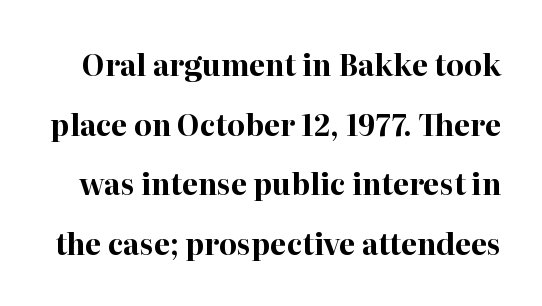
The image shows 29 px bold serif type, upright; set loose line spacing (2.06x), normal letter spacing, not underlined; high stroke contrast and a medium x-height.
